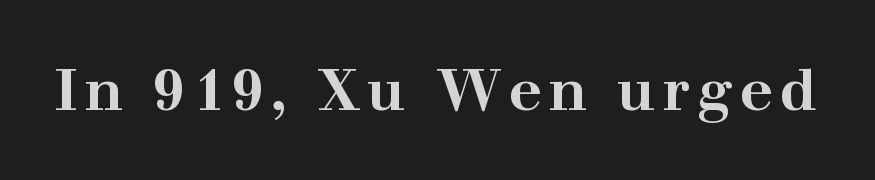
{"serif": "yes", "italic": "no", "bold": "yes", "weight": "bold", "width": "wide", "stroke_contrast": "high", "x_height": "medium", "monospaced": "no", "underline": "no", "glyph_px": 58}
